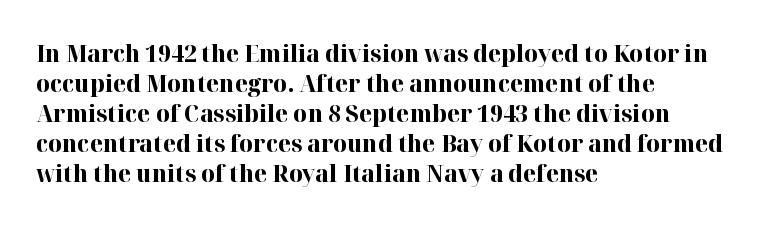
The characters look thick and weighty, a clear bold. Rows of type keep a routine distance in the vertical direction. Each word holds together tightly as a unit, with standard inter-letter gaps. Does the copy run flush right? No — it runs flush left. Beneath every word, the page is bare.
